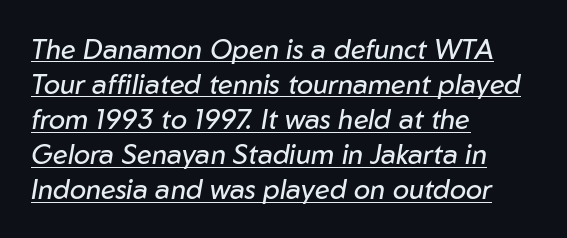
{"italic": "yes", "lean": "right", "slant_degrees": 10, "bold": "no", "underline": "yes", "align": "left", "line_spacing": "normal", "line_spacing_ratio": 1.3, "letter_spacing": "normal", "letter_spacing_em": 0.0, "glyph_px": 27}
